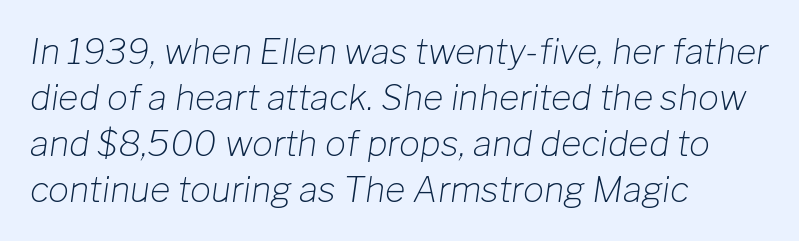
Q: Is the text bold? A: No.
Q: Is the text italic (slanted)? A: Yes, it leans right by about 8 degrees.
Q: Is the text underlined? A: No.
Q: How is the paragraph aligned? A: Left-aligned.
Q: Is the spacing between letters normal or unusually wide? A: Normal.
Q: Is the spacing between lines tight, normal or loose? A: Normal.
Q: Width (condensed, normal, or wide)? A: Normal.
Q: Stroke contrast? A: Low.
Q: x-height? A: Medium.
Q: Monospaced? A: No.
